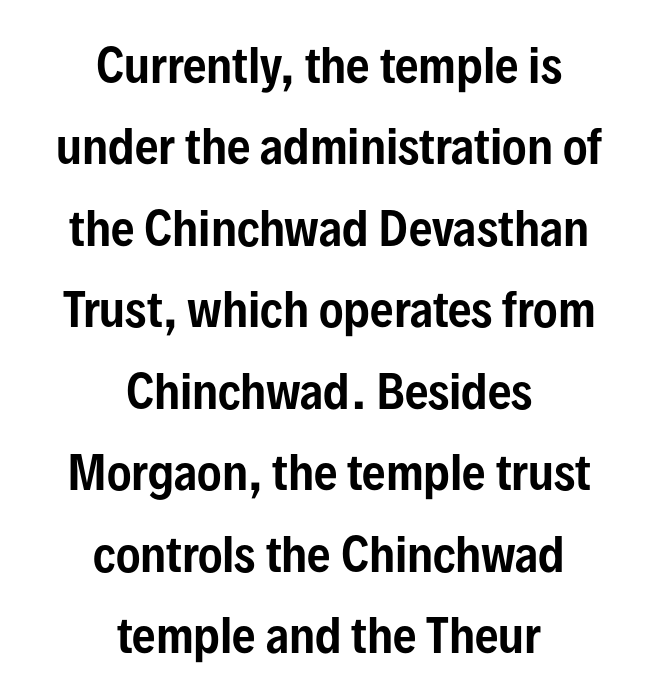
Q: Is the text italic (slanted)? A: No, it is upright.
Q: Is the typeface a serif or a sans-serif typeface? A: Sans-serif.
Q: Is the text underlined? A: No.
Q: How is the paragraph aligned? A: Centered.
Q: Is the spacing between letters normal or unusually wide? A: Normal.
Q: Width (condensed, normal, or wide)? A: Condensed.
Q: Stroke contrast? A: Low.
Q: x-height? A: Medium.
Q: Monospaced? A: No.
